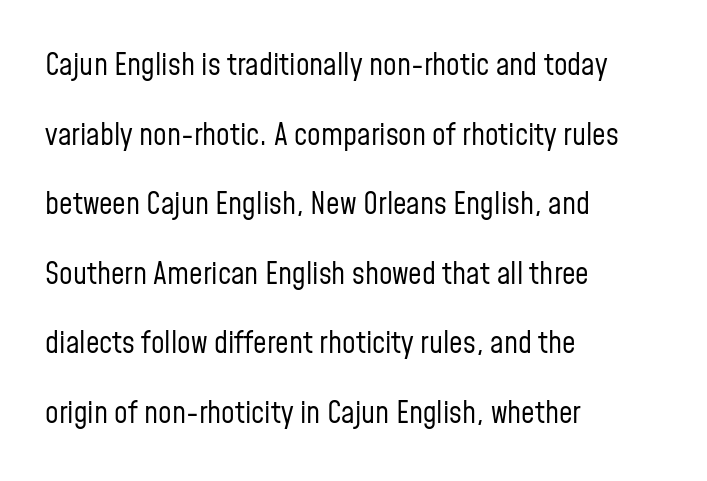
{"serif": "no", "italic": "no", "bold": "no", "weight": "regular", "width": "condensed", "stroke_contrast": "low", "x_height": "medium", "monospaced": "no", "underline": "no", "align": "left", "line_spacing": "loose", "line_spacing_ratio": 2.32, "letter_spacing": "normal", "letter_spacing_em": 0.0, "glyph_px": 30}
